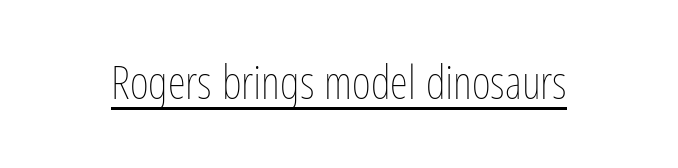
On a weight scale, this lands at 450 or below. The rendering uses the underline text-decoration. Ascenders rise straight up at ninety degrees. Varying glyph widths throughout — classic text-font behaviour.
